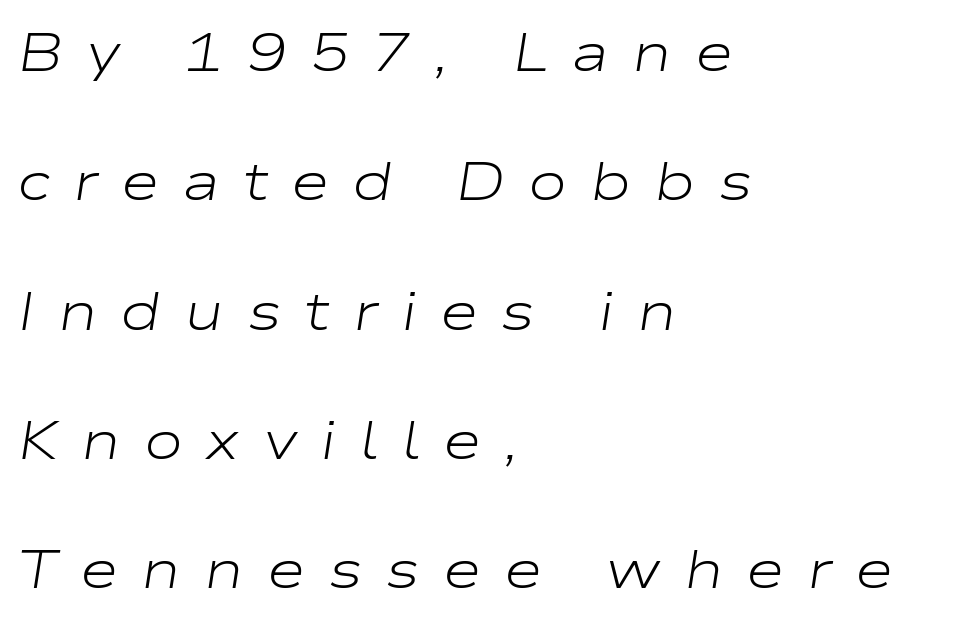
Q: Is the text bold? A: No.
Q: Is the text italic (slanted)? A: Yes, it leans right by about 9 degrees.
Q: Is the text underlined? A: No.
Q: How is the paragraph aligned? A: Left-aligned.
Q: Is the spacing between letters normal or unusually wide? A: Unusually wide.
Q: Is the spacing between lines tight, normal or loose? A: Loose.
Q: Width (condensed, normal, or wide)? A: Wide.
Q: Stroke contrast? A: Low.
Q: x-height? A: Medium.
Q: Monospaced? A: No.
